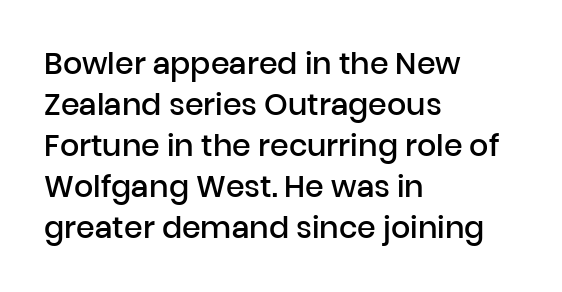
Q: Is the text bold? A: Semi-bold.
Q: Is the text italic (slanted)? A: No, it is upright.
Q: Is the typeface a serif or a sans-serif typeface? A: Sans-serif.
Q: Is the text underlined? A: No.
Q: How is the paragraph aligned? A: Left-aligned.
Q: Is the spacing between letters normal or unusually wide? A: Normal.
Q: Is the spacing between lines tight, normal or loose? A: Normal.
Q: Width (condensed, normal, or wide)? A: Normal.
Q: Stroke contrast? A: Low.
Q: x-height? A: Medium.
Q: Monospaced? A: No.
